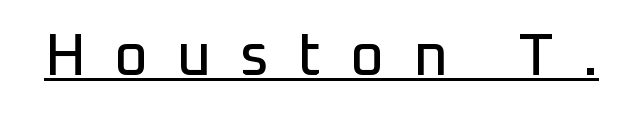
{"serif": "no", "italic": "no", "width": "normal", "stroke_contrast": "low", "x_height": "medium", "monospaced": "no", "underline": "yes", "letter_spacing": "wide", "letter_spacing_em": 0.48, "glyph_px": 59}
